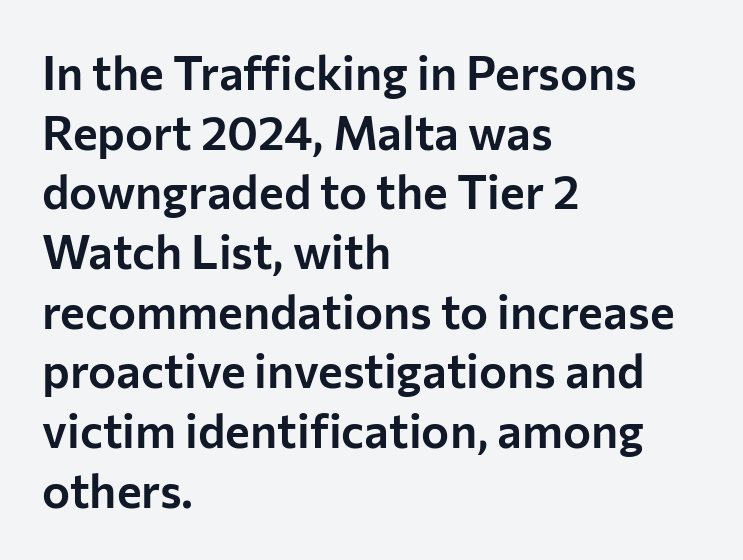
{"serif": "no", "italic": "no", "width": "normal", "stroke_contrast": "low", "x_height": "medium", "monospaced": "no", "underline": "no", "align": "left", "line_spacing": "normal", "line_spacing_ratio": 1.27, "letter_spacing": "normal", "letter_spacing_em": 0.0, "glyph_px": 47}
